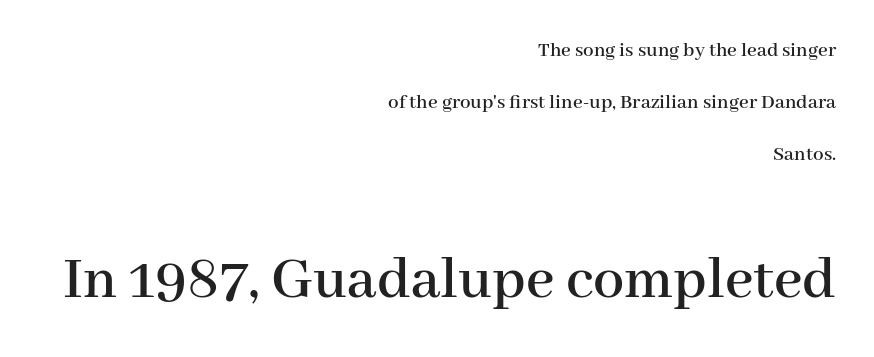
The face used here is proportionally spaced, like ordinary book or web type. The typesetter chose a ragged-left arrangement here. The passage shown stacks its lines with a broad gap. Nobody drew a line under any word here. This is roman type, the default non-slanted kind.
